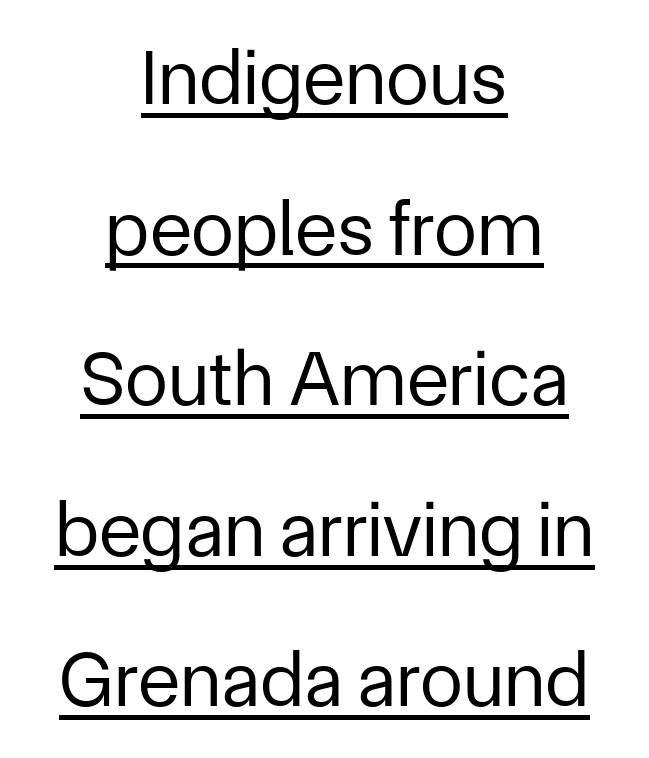
{"serif": "no", "italic": "no", "bold": "no", "weight": "regular", "width": "normal", "stroke_contrast": "low", "x_height": "medium", "monospaced": "no", "underline": "yes", "align": "center", "line_spacing": "loose", "line_spacing_ratio": 1.93, "letter_spacing": "normal", "letter_spacing_em": 0.0, "glyph_px": 78}
